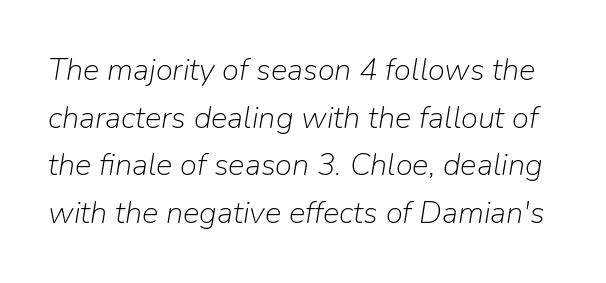
An italicized treatment has been applied to the whole sample. Reading down the column, the eye jumps a familiar distance to each next line. Default kerning and tracking; the words read as compact shapes. Bare-footed words on every line. Think of a printed novel: that variable character pitch is what you see here.
